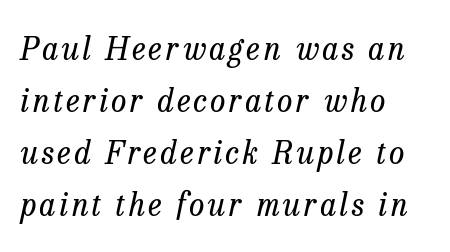
Q: Is the text bold? A: No.
Q: Is the text italic (slanted)? A: Yes, it leans right by about 13 degrees.
Q: Is the typeface a serif or a sans-serif typeface? A: Serif.
Q: Is the text underlined? A: No.
Q: How is the paragraph aligned? A: Left-aligned.
Q: Is the spacing between lines tight, normal or loose? A: Normal.
Q: Width (condensed, normal, or wide)? A: Normal.
Q: Stroke contrast? A: Low.
Q: x-height? A: Medium.
Q: Monospaced? A: No.
